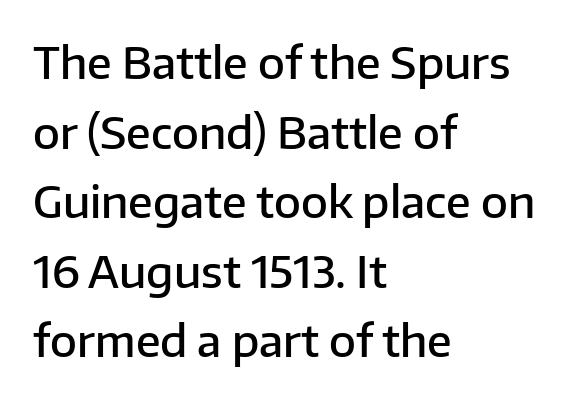
Q: Is the text bold? A: Semi-bold.
Q: Is the text italic (slanted)? A: No, it is upright.
Q: Is the typeface a serif or a sans-serif typeface? A: Sans-serif.
Q: Is the text underlined? A: No.
Q: How is the paragraph aligned? A: Left-aligned.
Q: Is the spacing between letters normal or unusually wide? A: Normal.
Q: Is the spacing between lines tight, normal or loose? A: Normal.
Q: Width (condensed, normal, or wide)? A: Normal.
Q: Stroke contrast? A: Low.
Q: x-height? A: Medium.
Q: Monospaced? A: No.
